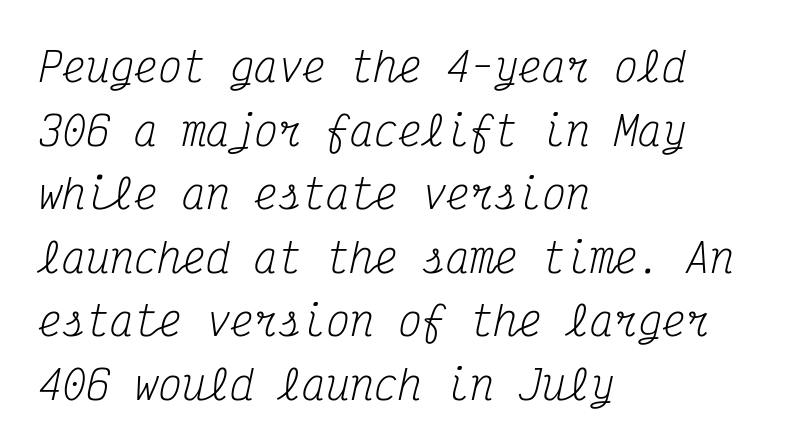
The image shows 40 px regular-weight, condensed serif type, italic (leaning right), monospaced; set left-aligned, normal line spacing (1.59x), normal letter spacing, not underlined; medium stroke contrast and a medium x-height.
